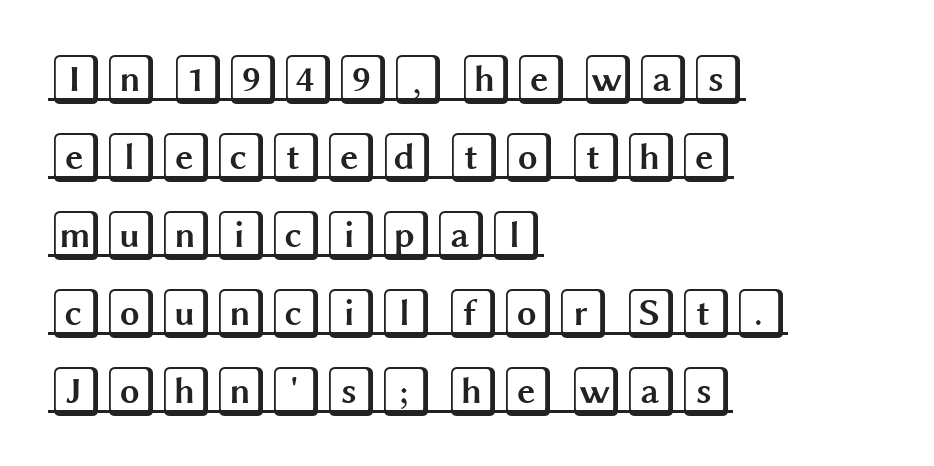
Each line starts at the same left margin while the right side varies. Posture: vertical. Students, observe the line beneath the letters — that is underlining. This sample uses plain, unmodified letter spacing. The vertical gap from one line to the next is medium.
